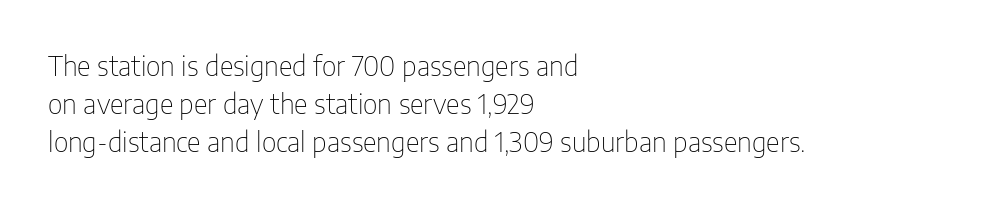
Q: Is the text bold? A: No.
Q: Is the text italic (slanted)? A: No, it is upright.
Q: Is the text underlined? A: No.
Q: How is the paragraph aligned? A: Left-aligned.
Q: Is the spacing between letters normal or unusually wide? A: Normal.
Q: Is the spacing between lines tight, normal or loose? A: Normal.
